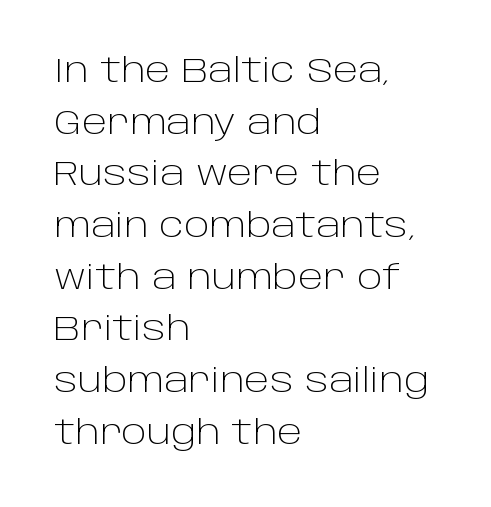
The image shows 34 px light sans-serif type, upright; set left-aligned, normal line spacing (1.52x), normal letter spacing, not underlined; low stroke contrast and a large x-height.
